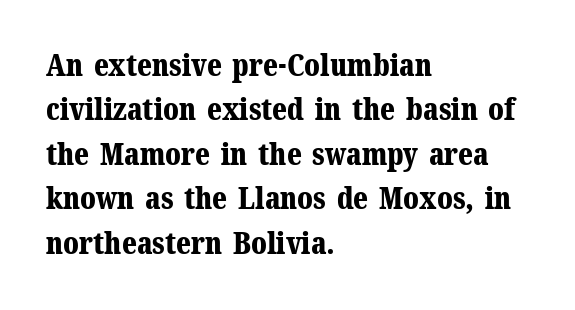
Q: Is the text bold? A: Yes.
Q: Is the text italic (slanted)? A: No, it is upright.
Q: Is the typeface a serif or a sans-serif typeface? A: Serif.
Q: Is the text underlined? A: No.
Q: How is the paragraph aligned? A: Left-aligned.
Q: Is the spacing between letters normal or unusually wide? A: Normal.
Q: Is the spacing between lines tight, normal or loose? A: Normal.
Q: Width (condensed, normal, or wide)? A: Normal.
Q: Stroke contrast? A: Medium.
Q: x-height? A: Medium.
Q: Monospaced? A: No.
